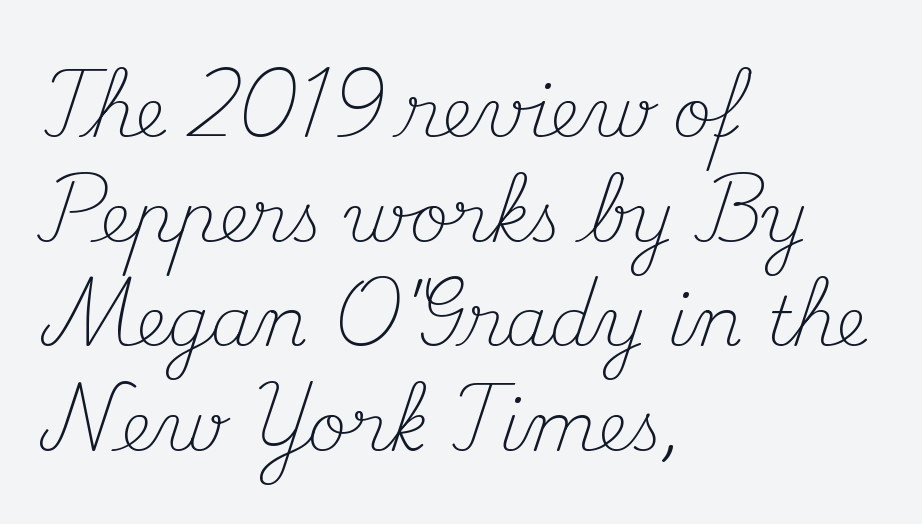
Q: Is the text bold? A: No.
Q: Is the text italic (slanted)? A: Yes.
Q: Is the typeface a serif or a sans-serif typeface? A: Serif.
Q: Is the text underlined? A: No.
Q: How is the paragraph aligned? A: Left-aligned.
Q: Is the spacing between letters normal or unusually wide? A: Normal.
Q: Is the spacing between lines tight, normal or loose? A: Normal.
Q: Width (condensed, normal, or wide)? A: Normal.
Q: Stroke contrast? A: Medium.
Q: x-height? A: Small.
Q: Monospaced? A: No.
